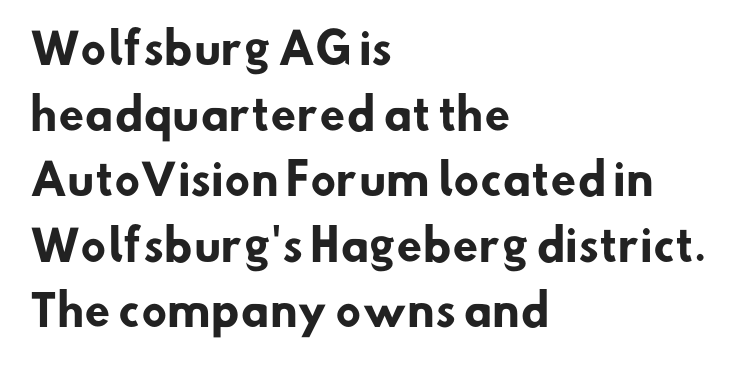
The image shows 42 px heavy sans-serif type; set left-aligned, normal line spacing (1.56x), normal letter spacing, not underlined; low stroke contrast and a small x-height.
